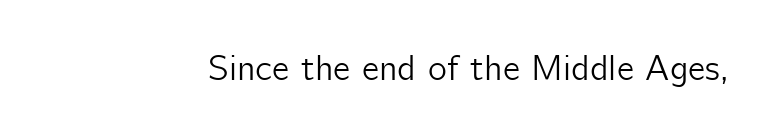
The image shows 36 px sans-serif type, upright; set normal letter spacing, not underlined; low stroke contrast and a medium x-height.
